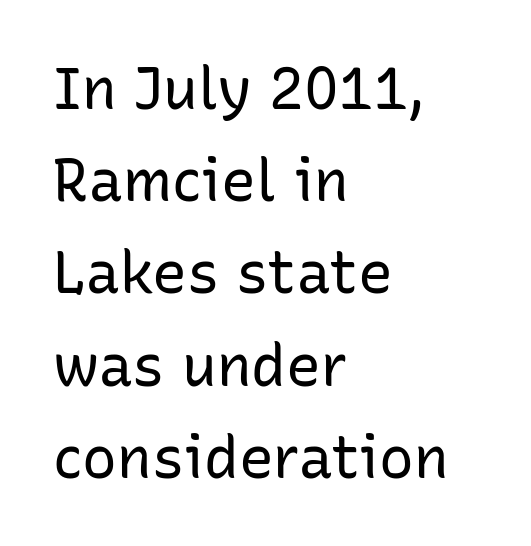
{"serif": "no", "italic": "no", "bold": "no", "weight": "regular", "width": "normal", "stroke_contrast": "low", "x_height": "medium", "monospaced": "no", "underline": "no", "align": "left", "line_spacing": "normal", "line_spacing_ratio": 1.59, "letter_spacing": "normal", "letter_spacing_em": 0.0, "glyph_px": 58}
